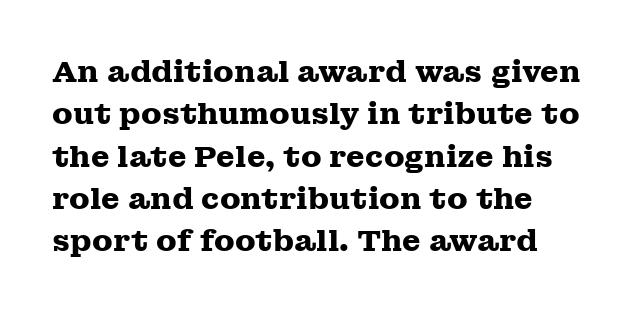
Q: Is the text bold? A: Yes.
Q: Is the text italic (slanted)? A: No, it is upright.
Q: Is the typeface a serif or a sans-serif typeface? A: Serif.
Q: Is the text underlined? A: No.
Q: How is the paragraph aligned? A: Left-aligned.
Q: Is the spacing between letters normal or unusually wide? A: Normal.
Q: Is the spacing between lines tight, normal or loose? A: Normal.
Q: Width (condensed, normal, or wide)? A: Wide.
Q: Stroke contrast? A: Medium.
Q: x-height? A: Medium.
Q: Monospaced? A: No.
